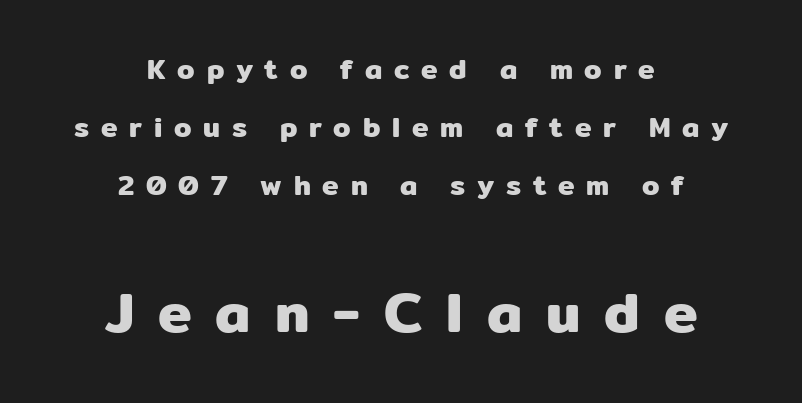
Check where the strokes stop: nothing finishes them off — pure sans. Block two is the big one; block one sits smaller above it. A student would call this center alignment; a typographer would say set centered. This sample has the flowing, uneven cadence of proportional lettering. If you drew a line through each stem, it would be perfectly vertical. Here the glyphs are tracked loosely, breaking word shapes into spaced letters.
